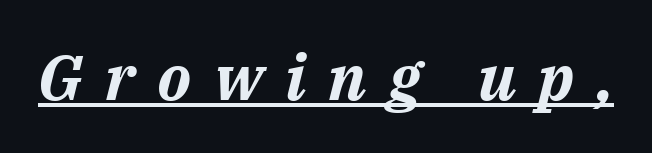
{"italic": "yes", "lean": "right", "slant_degrees": 14, "bold": "yes", "weight": "bold", "width": "normal", "stroke_contrast": "medium", "x_height": "medium", "monospaced": "no", "underline": "yes", "letter_spacing": "wide", "letter_spacing_em": 0.35, "glyph_px": 63}
